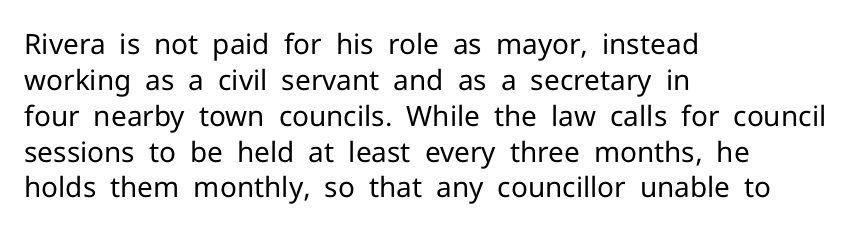
{"serif": "no", "italic": "no", "bold": "no", "weight": "regular", "width": "normal", "stroke_contrast": "low", "x_height": "medium", "monospaced": "no", "underline": "no", "align": "left", "line_spacing": "normal", "line_spacing_ratio": 1.28, "letter_spacing": "normal", "letter_spacing_em": 0.0, "glyph_px": 28}
